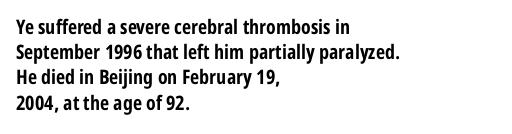
The image shows 20 px bold type, upright; set left-aligned, normal line spacing (1.26x), normal letter spacing, not underlined.
